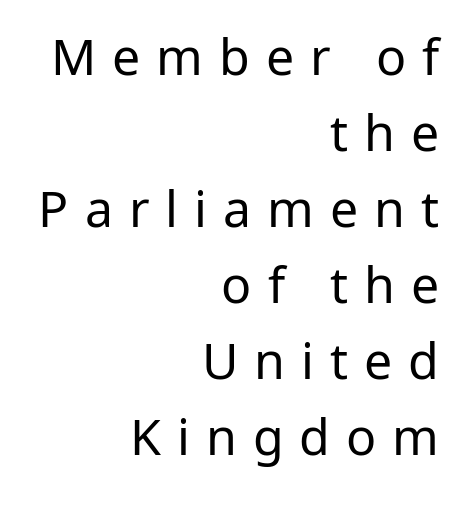
Q: Is the text bold? A: No.
Q: Is the text italic (slanted)? A: No, it is upright.
Q: Is the typeface a serif or a sans-serif typeface? A: Sans-serif.
Q: Is the text underlined? A: No.
Q: How is the paragraph aligned? A: Right-aligned.
Q: Is the spacing between letters normal or unusually wide? A: Unusually wide.
Q: Is the spacing between lines tight, normal or loose? A: Normal.
Q: Width (condensed, normal, or wide)? A: Normal.
Q: Stroke contrast? A: Low.
Q: x-height? A: Medium.
Q: Monospaced? A: No.
